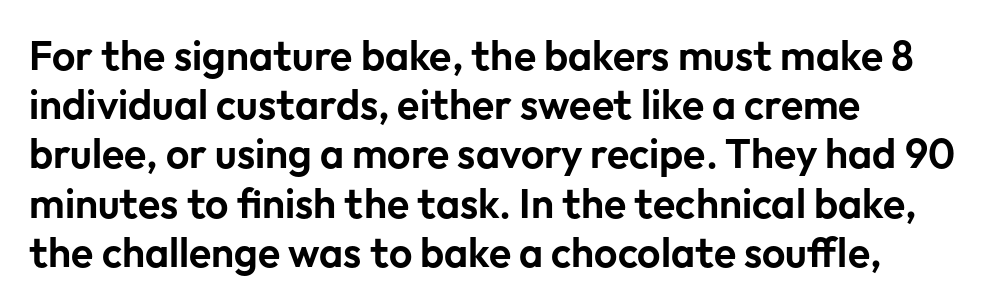
The rendering anchors every line to the left-hand side. Inter-character spacing is left at the font's built-in metrics. Spacing verdict: proportional, widths tailored to each character. What kind of face is this? One without serifs — a sans.
